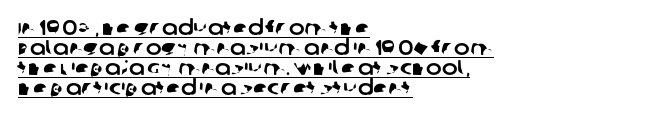
{"underline": "yes", "align": "left", "line_spacing": "tight", "line_spacing_ratio": 0.95, "letter_spacing": "normal", "letter_spacing_em": 0.0, "glyph_px": 21}
